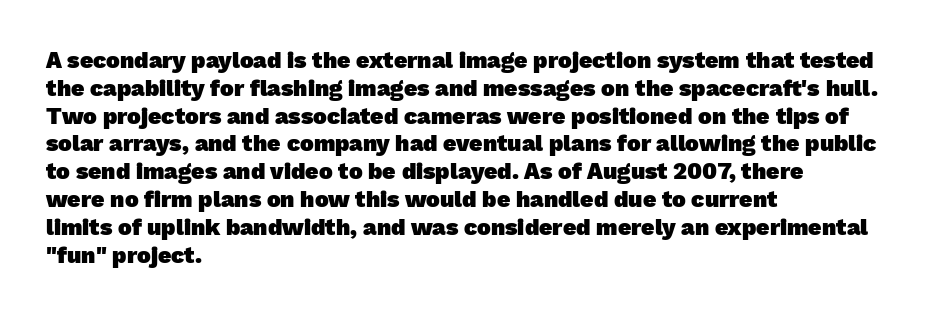
Just letters on the line, the space beneath them empty. Standard letterfit; no display-style spreading of the glyphs. Is the type bold? Yes — the strokes are clearly thick and heavy. The ragged edge is on the right, which tells us the setting is flush left.
